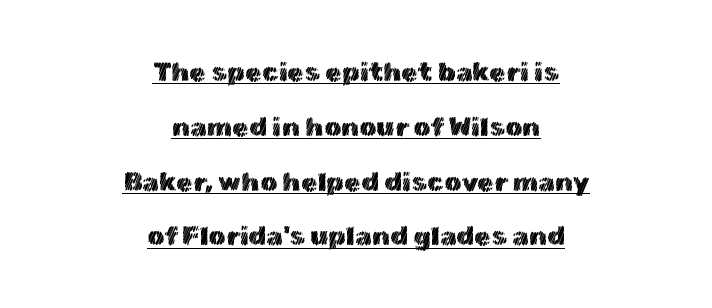
The image shows 27 px text type, upright; set centered, loose line spacing (2.03x), normal letter spacing, underlined.
